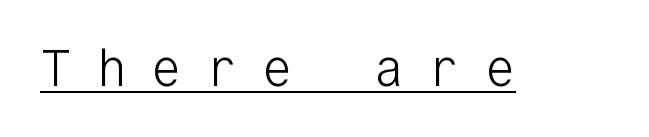
{"serif": "no", "italic": "no", "bold": "no", "weight": "light", "width": "normal", "stroke_contrast": "low", "x_height": "medium", "monospaced": "yes", "underline": "yes", "letter_spacing": "wide", "letter_spacing_em": 0.49, "glyph_px": 51}
